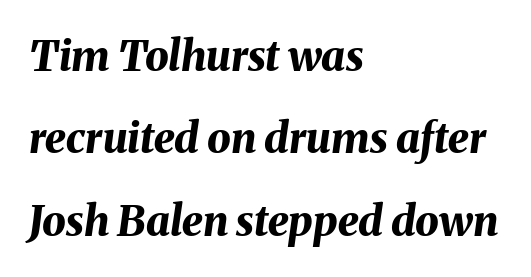
The image shows 42 px bold type, italic (leaning right); set left-aligned, loose line spacing (1.96x), normal letter spacing, not underlined; medium stroke contrast and a medium x-height.
